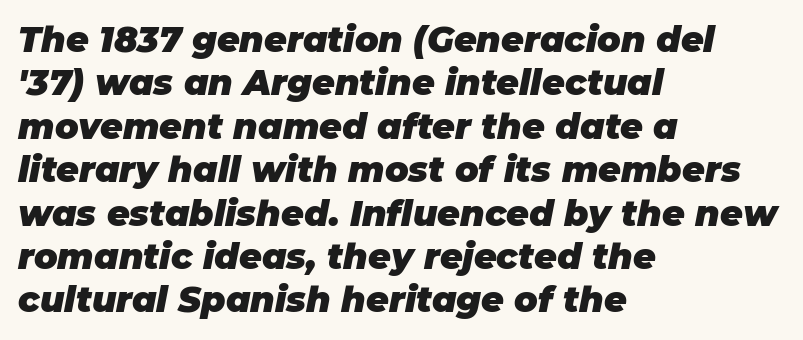
The image shows 35 px heavy type, italic (leaning right); set left-aligned, line spacing 1.24x, normal letter spacing, not underlined; low stroke contrast and a large x-height.
